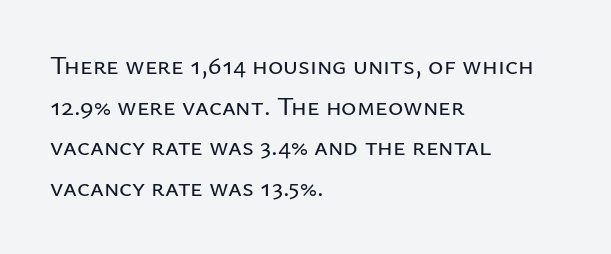
Q: Is the text italic (slanted)? A: No, it is upright.
Q: Is the text underlined? A: No.
Q: How is the paragraph aligned? A: Left-aligned.
Q: Is the spacing between letters normal or unusually wide? A: Normal.
Q: Is the spacing between lines tight, normal or loose? A: Normal.
